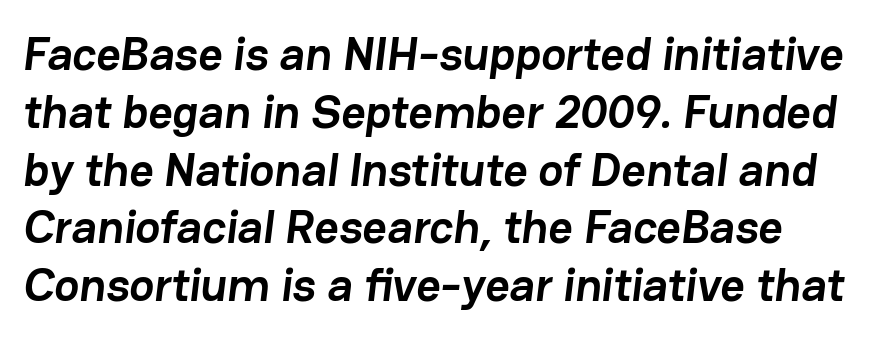
Students, this is bold: see how much ink each stroke carries. Glyph-to-glyph distance matches everyday printed text. To sum up the face: it is a sans, with no serifs. Descenders are the only things crossing below the line. The letters advance in unequal steps, a hallmark of proportional type.
